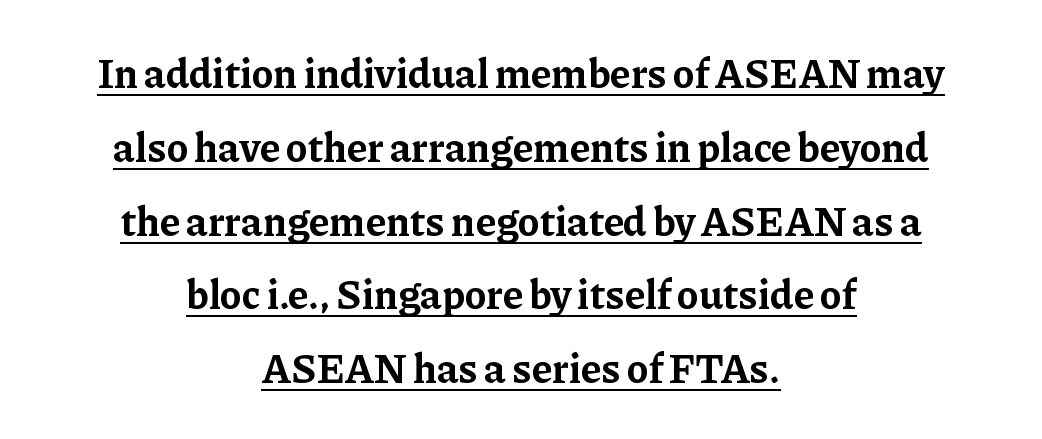
{"serif": "yes", "italic": "no", "bold": "yes", "weight": "bold", "width": "normal", "stroke_contrast": "low", "x_height": "medium", "monospaced": "no", "underline": "yes", "align": "center", "line_spacing_ratio": 1.8, "letter_spacing": "normal", "letter_spacing_em": 0.0, "glyph_px": 41}
